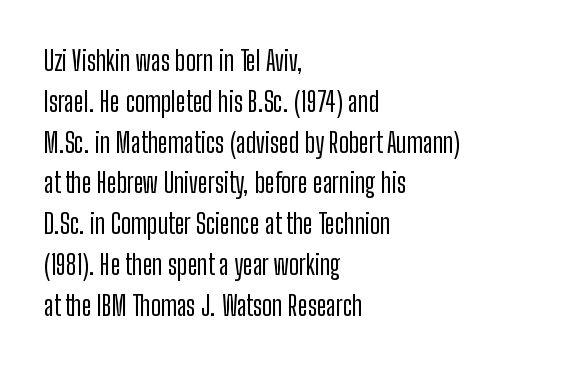
{"italic": "no", "underline": "no", "align": "left", "line_spacing": "normal", "line_spacing_ratio": 1.51, "letter_spacing": "normal", "letter_spacing_em": 0.0, "glyph_px": 27}
